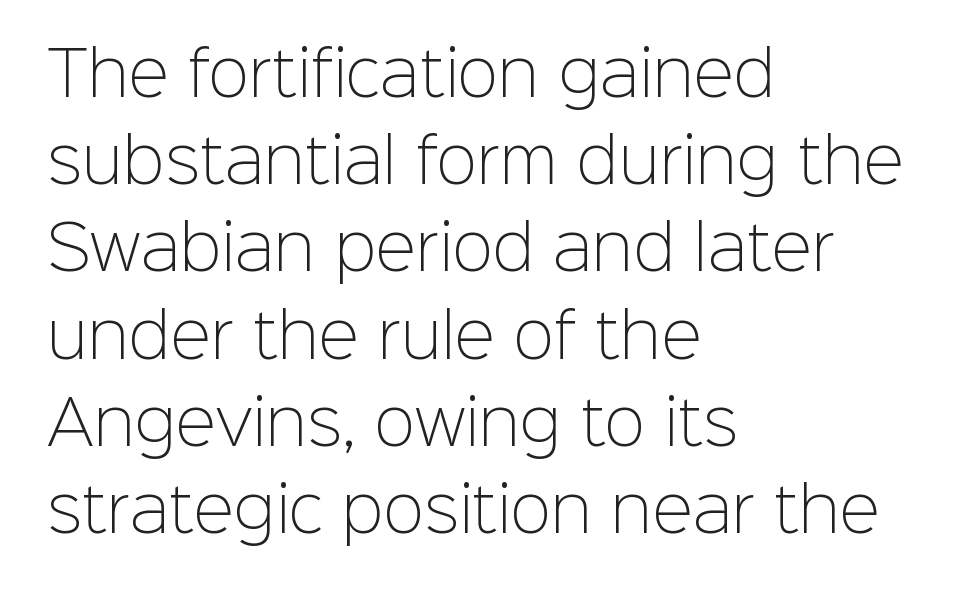
Q: Is the text bold? A: No.
Q: Is the text italic (slanted)? A: No, it is upright.
Q: Is the typeface a serif or a sans-serif typeface? A: Sans-serif.
Q: Is the text underlined? A: No.
Q: How is the paragraph aligned? A: Left-aligned.
Q: Is the spacing between letters normal or unusually wide? A: Normal.
Q: Is the spacing between lines tight, normal or loose? A: Normal.
Q: Width (condensed, normal, or wide)? A: Normal.
Q: Stroke contrast? A: Low.
Q: x-height? A: Medium.
Q: Monospaced? A: No.
